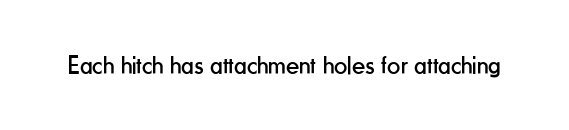
Q: Is the text bold? A: No.
Q: Is the text italic (slanted)? A: No, it is upright.
Q: Is the text underlined? A: No.
Q: Is the spacing between letters normal or unusually wide? A: Normal.
